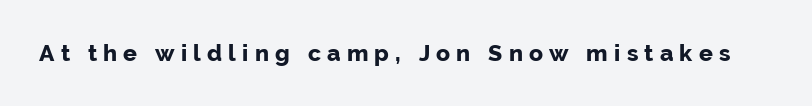
{"italic": "no", "bold": "yes", "underline": "no", "letter_spacing": "wide", "letter_spacing_em": 0.27, "glyph_px": 23}
